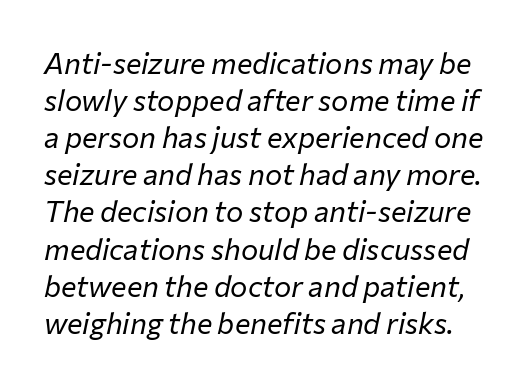
The image shows 29 px regular-weight type, italic (leaning right); set normal line spacing (1.28x), normal letter spacing, not underlined; low stroke contrast and a medium x-height.
